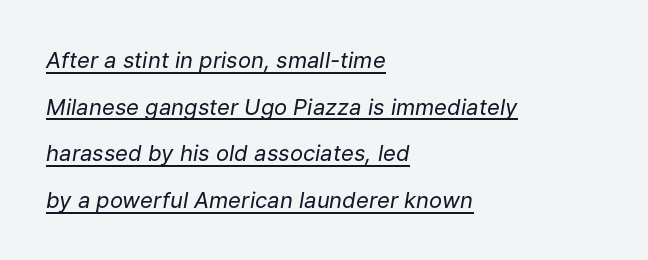
The image shows 22 px text type, italic (leaning right); set left-aligned, loose line spacing (2.12x), normal letter spacing, underlined.
